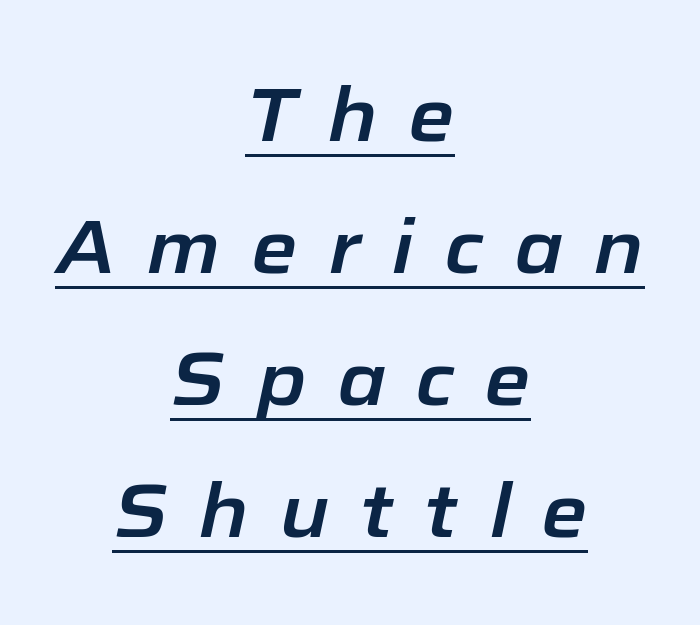
Q: Is the text italic (slanted)? A: Yes, it leans right by about 12 degrees.
Q: Is the text underlined? A: Yes.
Q: How is the paragraph aligned? A: Centered.
Q: Is the spacing between letters normal or unusually wide? A: Unusually wide.
Q: Width (condensed, normal, or wide)? A: Normal.
Q: Stroke contrast? A: Low.
Q: x-height? A: Medium.
Q: Monospaced? A: No.
